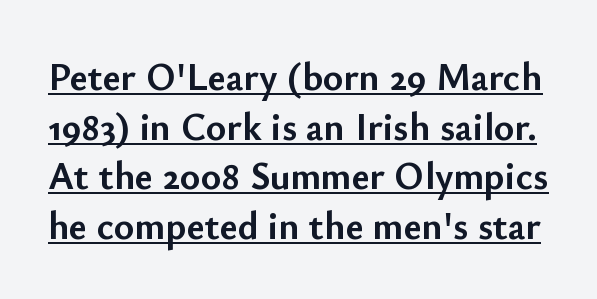
The image shows 39 px semibold sans-serif type, upright; set normal line spacing (1.27x), normal letter spacing, underlined; low stroke contrast and a small x-height.
